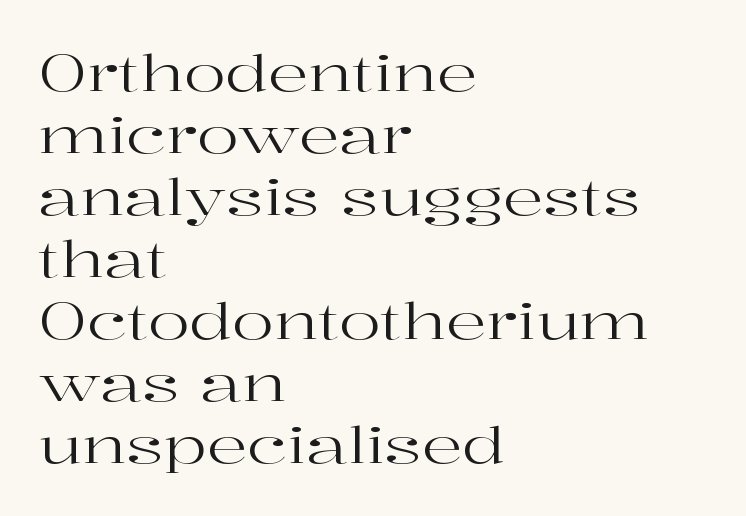
{"serif": "yes", "italic": "no", "bold": "no", "weight": "regular", "width": "wide", "stroke_contrast": "high", "x_height": "medium", "monospaced": "no", "underline": "no", "align": "left", "line_spacing_ratio": 1.24, "letter_spacing": "normal", "letter_spacing_em": 0.0, "glyph_px": 50}
